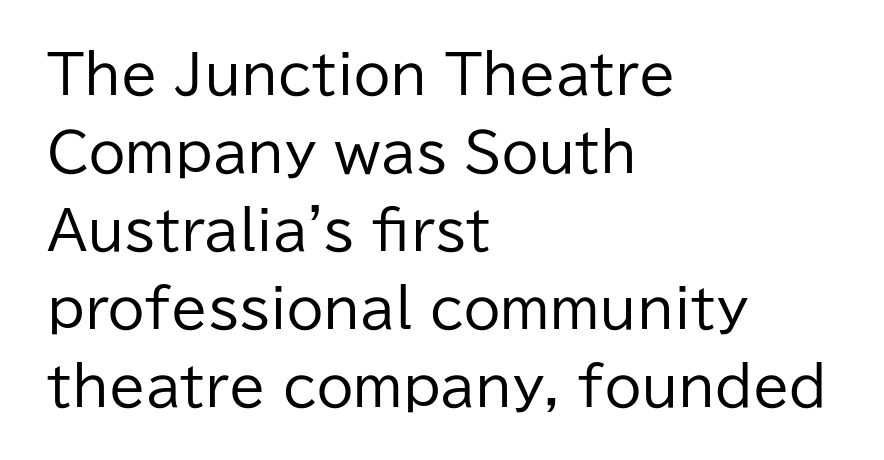
The image shows 53 px regular-weight sans-serif type, upright; set left-aligned, normal line spacing (1.47x), normal letter spacing, not underlined; low stroke contrast and a medium x-height.
